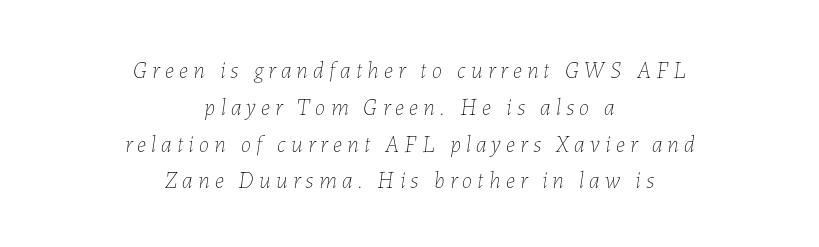
No extra ink here — the face is not bold. Unmarked baselines from the first word to the last. A student would call this center alignment; a typographer would say set centered. Does extra space separate the letters? Yes, quite a lot of it.
